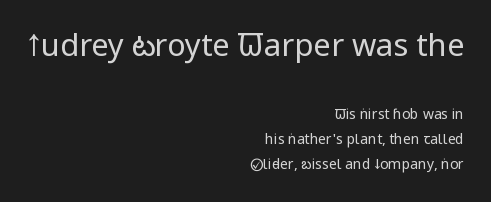
These lines keep a tight, regular rhythm from letter to letter. To sum up the face: it is a sans, with no serifs. It's the straight-up-and-down kind of type. Quick note: underline off.
